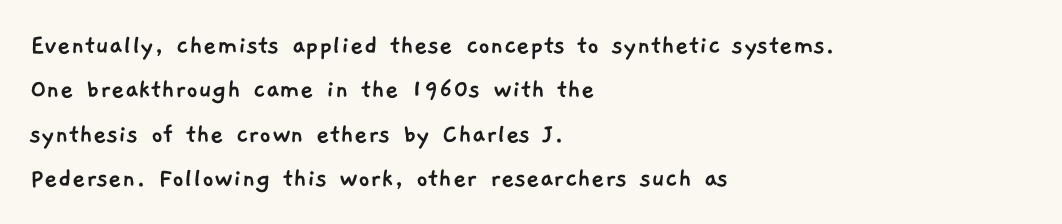
The words here are not underlined. Successive baselines arrive at the customary interval. Do the characters align in a grid? No, the font is proportional. A student would call this left alignment; a typographer would say flush left, rag right. Type style note: lacks serifs.
